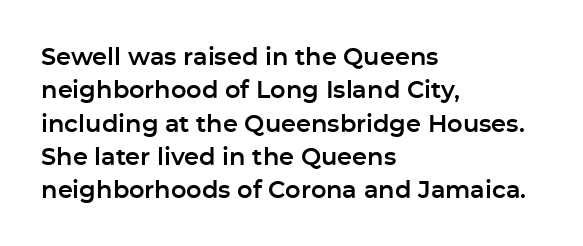
Q: Is the text italic (slanted)? A: No, it is upright.
Q: Is the text underlined? A: No.
Q: How is the paragraph aligned? A: Left-aligned.
Q: Is the spacing between letters normal or unusually wide? A: Normal.
Q: Is the spacing between lines tight, normal or loose? A: Normal.
